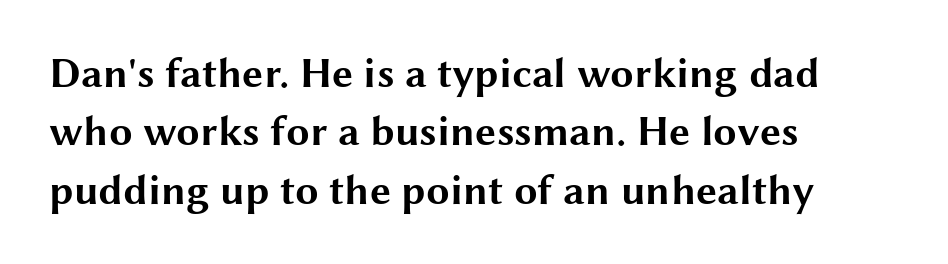
The image shows 42 px bold, wide sans-serif type, upright; set left-aligned, normal line spacing (1.39x), normal letter spacing, not underlined; medium stroke contrast and a medium x-height.
